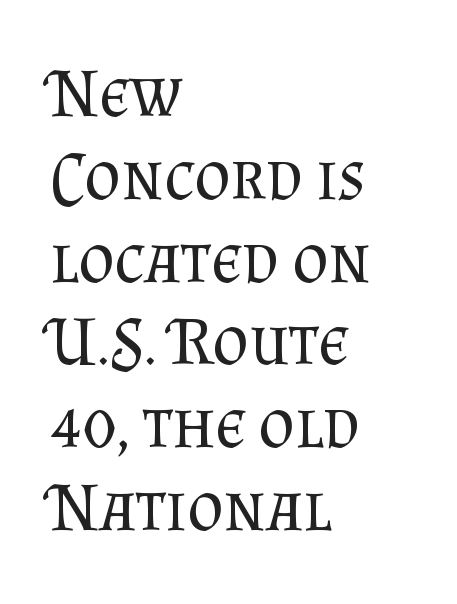
Q: Is the text bold? A: No.
Q: Is the text italic (slanted)? A: No, it is upright.
Q: Is the typeface a serif or a sans-serif typeface? A: Serif.
Q: Is the text underlined? A: No.
Q: How is the paragraph aligned? A: Left-aligned.
Q: Is the spacing between letters normal or unusually wide? A: Normal.
Q: Width (condensed, normal, or wide)? A: Normal.
Q: Stroke contrast? A: Medium.
Q: x-height? A: Small.
Q: Monospaced? A: No.
